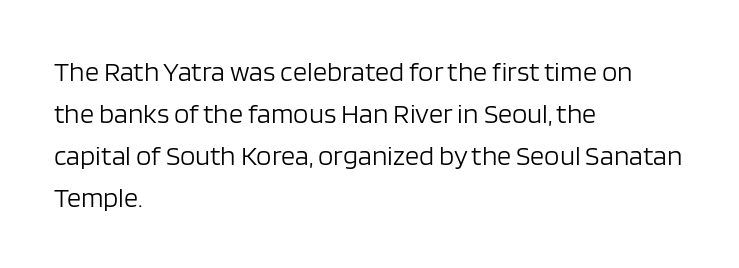
Q: Is the text bold? A: No.
Q: Is the text italic (slanted)? A: No, it is upright.
Q: Is the typeface a serif or a sans-serif typeface? A: Sans-serif.
Q: Is the text underlined? A: No.
Q: How is the paragraph aligned? A: Left-aligned.
Q: Is the spacing between letters normal or unusually wide? A: Normal.
Q: Is the spacing between lines tight, normal or loose? A: Normal.
Q: Width (condensed, normal, or wide)? A: Normal.
Q: Stroke contrast? A: Low.
Q: x-height? A: Large.
Q: Monospaced? A: No.
